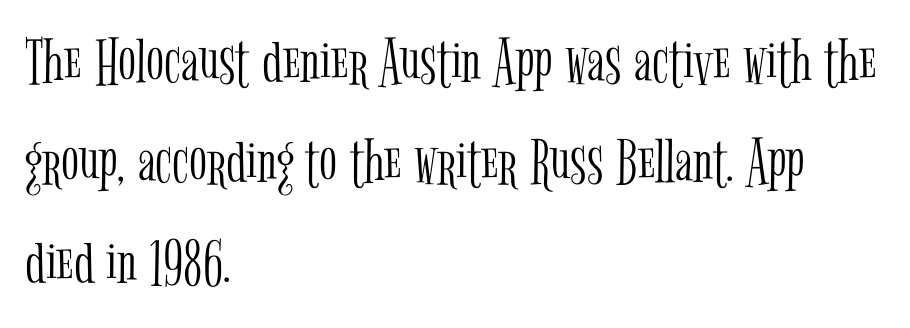
The image shows 66 px light, condensed serif type, upright; set left-aligned, normal line spacing (1.52x), normal letter spacing, not underlined; low stroke contrast and a medium x-height.
